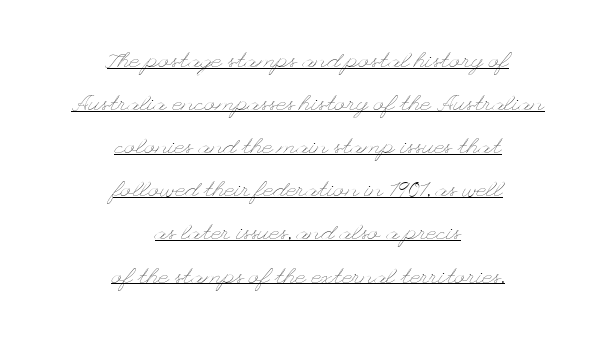
Regarding leading, the lines here are spaced well apart. Descenders here cross a horizontal rule under the line. No extra tracking has been applied to these lines. Heaviness? Minimal to ordinary, like unemphasized prose. Each line is balanced around a shared central axis.
